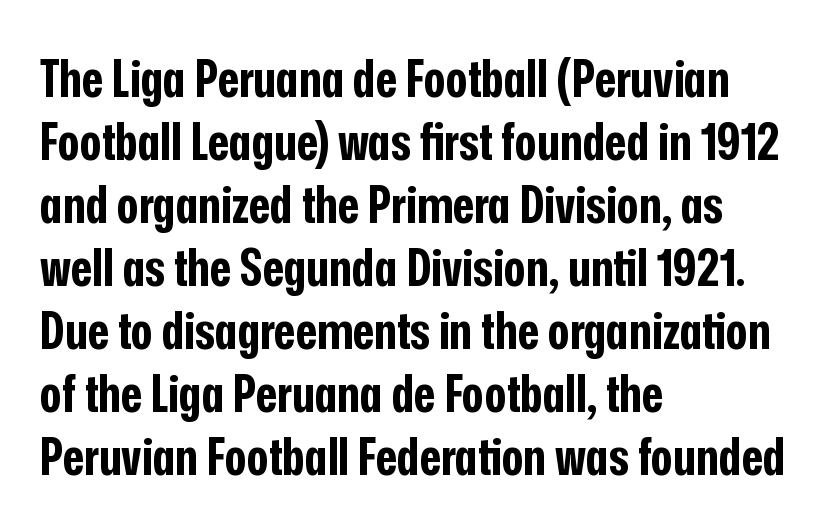
Q: Is the text bold? A: Yes.
Q: Is the text italic (slanted)? A: No, it is upright.
Q: Is the typeface a serif or a sans-serif typeface? A: Sans-serif.
Q: Is the text underlined? A: No.
Q: How is the paragraph aligned? A: Left-aligned.
Q: Is the spacing between letters normal or unusually wide? A: Normal.
Q: Width (condensed, normal, or wide)? A: Condensed.
Q: Stroke contrast? A: Low.
Q: x-height? A: Medium.
Q: Monospaced? A: No.
